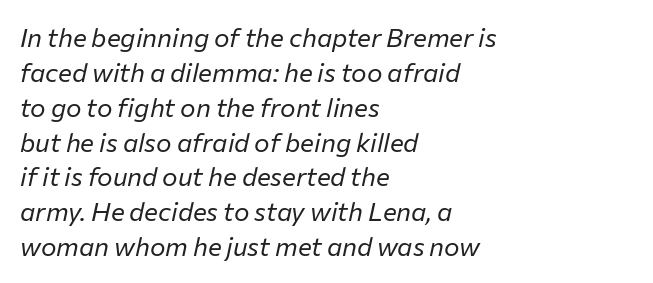
The image shows 26 px text type, italic (leaning right); set left-aligned, normal line spacing (1.34x), normal letter spacing, not underlined.
